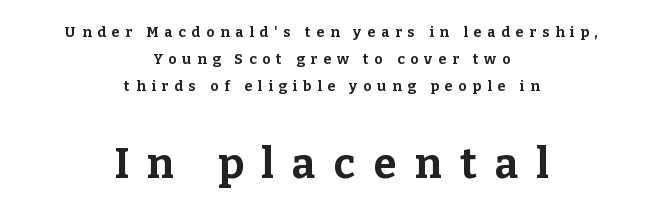
Look at the stroke-to-counter ratio: heavy, a bold. The text was rendered using a seriffed face with decorative stroke endings. This sample uses expanded letter spacing, leaving extra air between glyphs. Character widths vary here, with narrow letters taking less room than wide ones. Posture: upright roman. Here the second block reads like a headline and the first like body copy.
